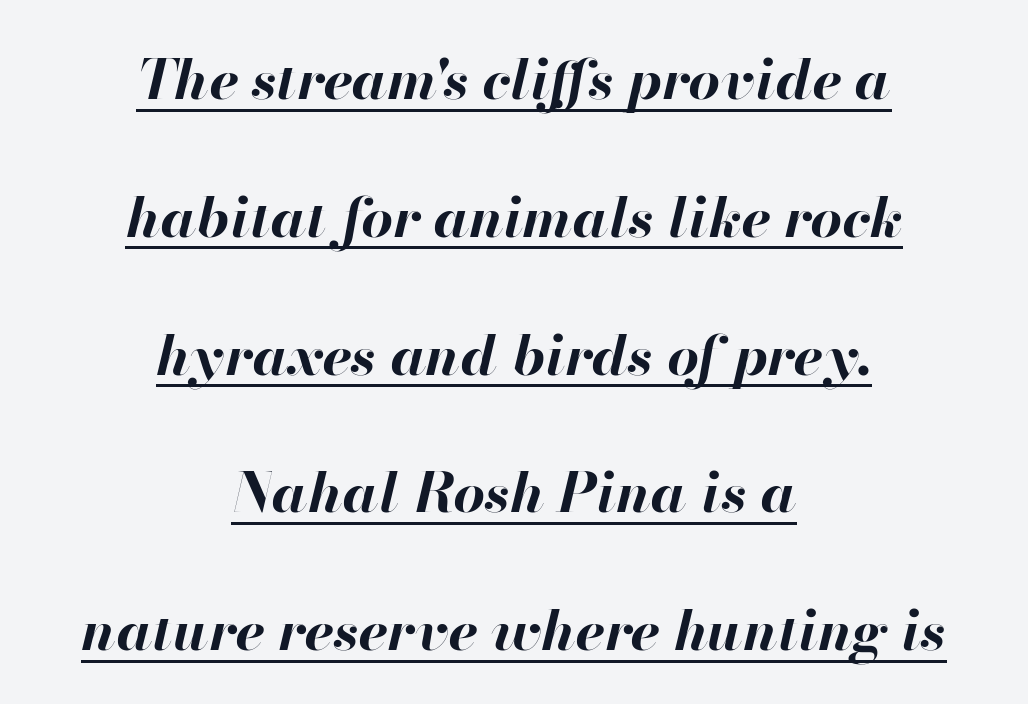
{"italic": "yes", "lean": "right", "slant_degrees": 13, "bold": "yes", "weight": "bold", "width": "normal", "stroke_contrast": "high", "x_height": "small", "monospaced": "no", "underline": "yes", "align": "center", "line_spacing": "loose", "line_spacing_ratio": 2.46, "letter_spacing": "normal", "letter_spacing_em": 0.0, "glyph_px": 56}
